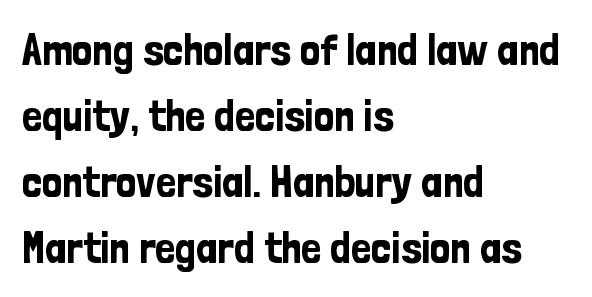
These lines stack with their left ends in a neat column. Decoration check: the copy has no underline. It's the straight-up-and-down kind of type. The letters advance in unequal steps, a hallmark of proportional type.
